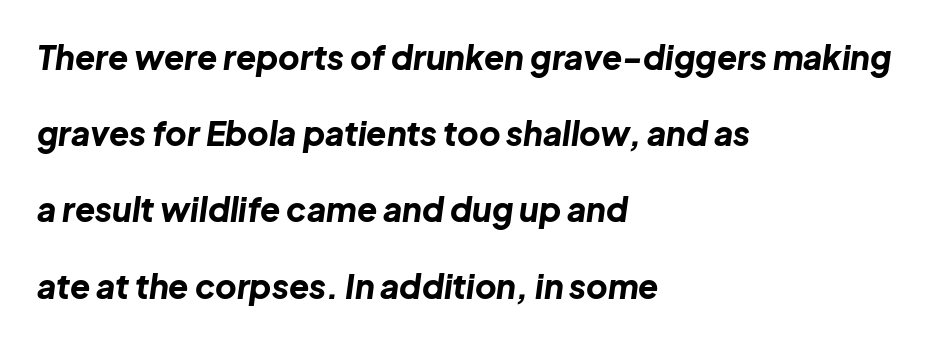
The image shows 33 px bold type, italic (leaning right); set left-aligned, loose line spacing (2.31x), normal letter spacing, not underlined; low stroke contrast and a medium x-height.
